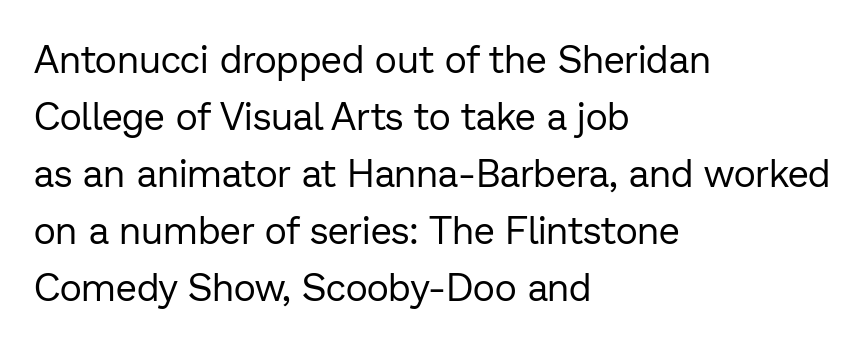
What stands out about the letter spacing? Nothing — it is the standard amount. The passage shown is not bold in any degree. This sample has the flowing, uneven cadence of proportional lettering. The font family rendered here belongs to the sans-serif group. Italic? Not at all — the glyphs are vertical.
